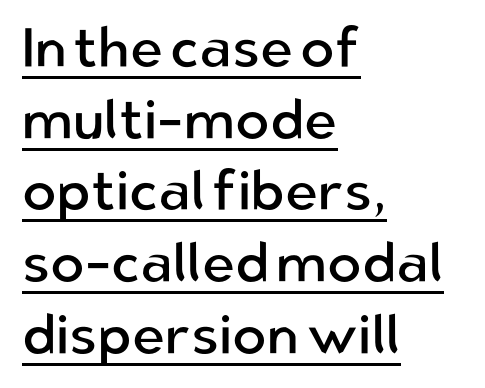
The image shows 56 px regular-weight sans-serif type, upright; set left-aligned, normal line spacing (1.28x), normal letter spacing, underlined; low stroke contrast and a medium x-height.
